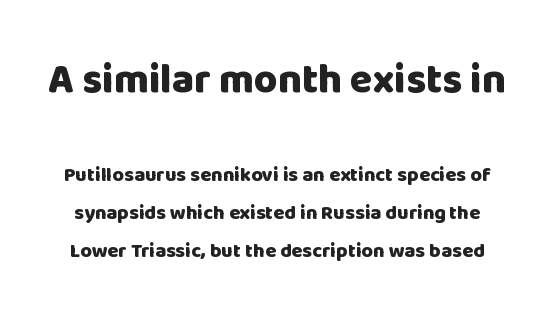
{"serif": "no", "italic": "no", "bold": "yes", "weight": "heavy", "width": "normal", "stroke_contrast": "low", "x_height": "large", "monospaced": "no", "underline": "no", "line_spacing": "loose", "line_spacing_ratio": 1.92, "letter_spacing": "normal", "letter_spacing_em": 0.0, "larger_block": "first", "size_ratio": 2.05, "glyph_px": 41}
